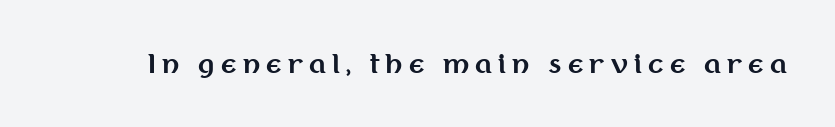
The image shows 25 px bold type, upright; set unusually wide letter spacing (+0.25 em), not underlined.
